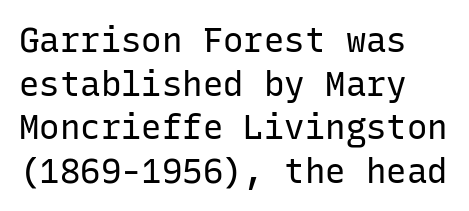
Q: Is the text bold? A: No.
Q: Is the text italic (slanted)? A: No, it is upright.
Q: Is the typeface a serif or a sans-serif typeface? A: Sans-serif.
Q: Is the text underlined? A: No.
Q: How is the paragraph aligned? A: Left-aligned.
Q: Is the spacing between letters normal or unusually wide? A: Normal.
Q: Is the spacing between lines tight, normal or loose? A: Normal.
Q: Width (condensed, normal, or wide)? A: Normal.
Q: Stroke contrast? A: Low.
Q: x-height? A: Medium.
Q: Monospaced? A: Yes.
